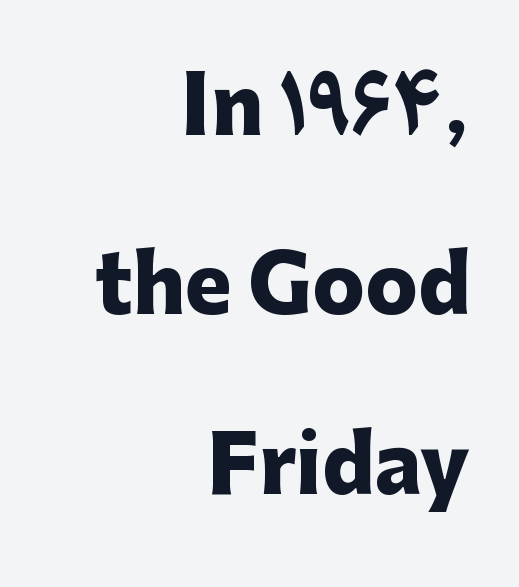
Q: Is the text bold? A: Yes.
Q: Is the text italic (slanted)? A: No, it is upright.
Q: Is the typeface a serif or a sans-serif typeface? A: Sans-serif.
Q: Is the text underlined? A: No.
Q: How is the paragraph aligned? A: Right-aligned.
Q: Is the spacing between letters normal or unusually wide? A: Normal.
Q: Is the spacing between lines tight, normal or loose? A: Loose.
Q: Width (condensed, normal, or wide)? A: Normal.
Q: Stroke contrast? A: Low.
Q: x-height? A: Medium.
Q: Monospaced? A: No.
